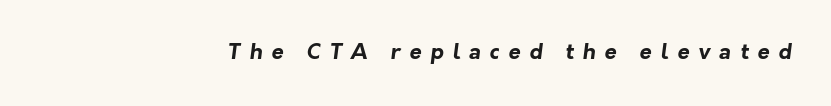
How are the letters spaced? Widely, with obvious added tracking. Bare-footed words on every line. Heavy, bold letterforms.
